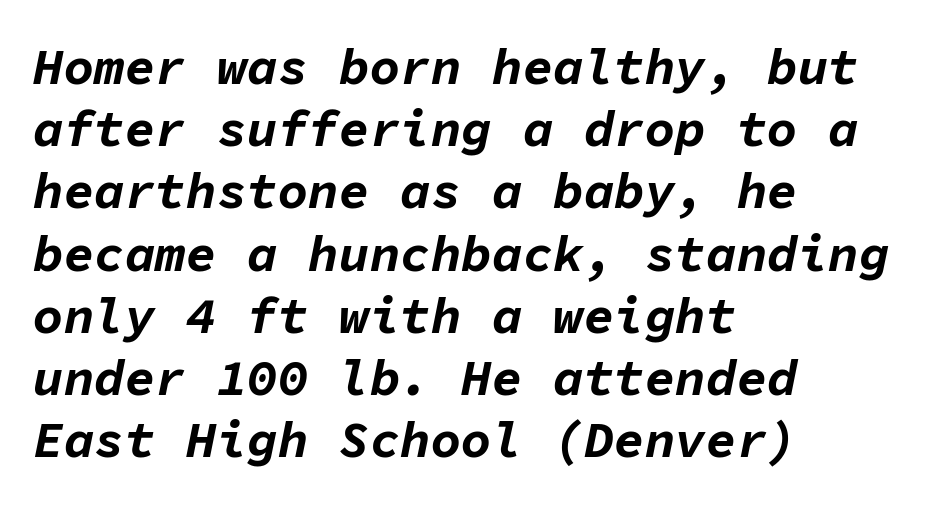
The image shows 51 px bold type, italic (leaning right), monospaced; set left-aligned, line spacing 1.22x, normal letter spacing, not underlined; low stroke contrast and a medium x-height.
